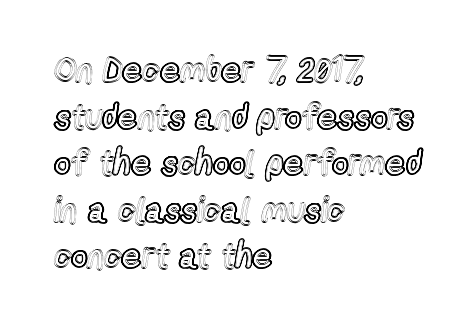
Q: Is the text italic (slanted)? A: Yes.
Q: Is the text underlined? A: No.
Q: How is the paragraph aligned? A: Left-aligned.
Q: Is the spacing between letters normal or unusually wide? A: Normal.
Q: Is the spacing between lines tight, normal or loose? A: Normal.
Q: Width (condensed, normal, or wide)? A: Condensed.
Q: x-height? A: Medium.
Q: Monospaced? A: No.
